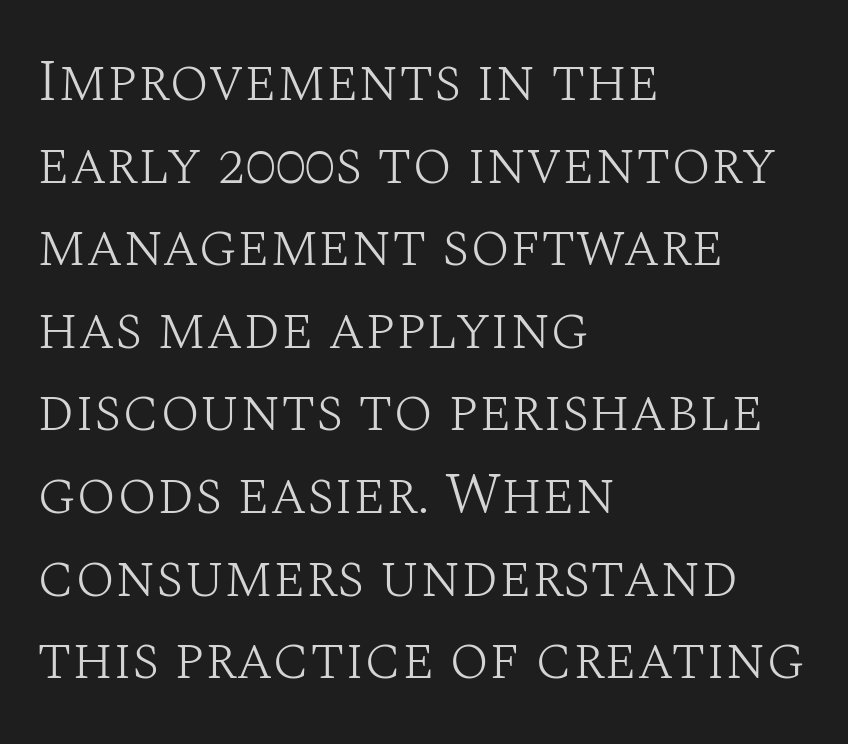
The type sits square on the baseline with zero lean. Nobody touched the tracking dial on this one. If you drew a ruler down the left edge, every line would touch it. The space beneath each line is pristine and unruled. The letters look calm and open, with moderate or lighter stems.
